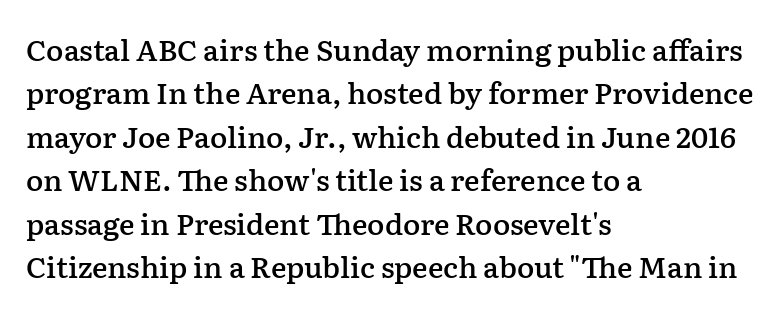
The image shows 29 px semibold serif type, upright; set left-aligned, normal line spacing (1.5x), normal letter spacing, not underlined; low stroke contrast and a medium x-height.
